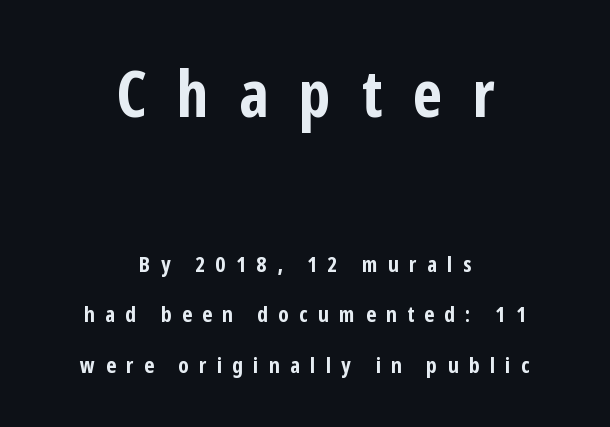
{"serif": "no", "italic": "no", "bold": "yes", "weight": "bold", "width": "condensed", "stroke_contrast": "low", "x_height": "medium", "monospaced": "no", "underline": "no", "align": "center", "line_spacing": "loose", "line_spacing_ratio": 2.29, "letter_spacing": "wide", "letter_spacing_em": 0.47, "larger_block": "first", "size_ratio": 2.95, "glyph_px": 65}
